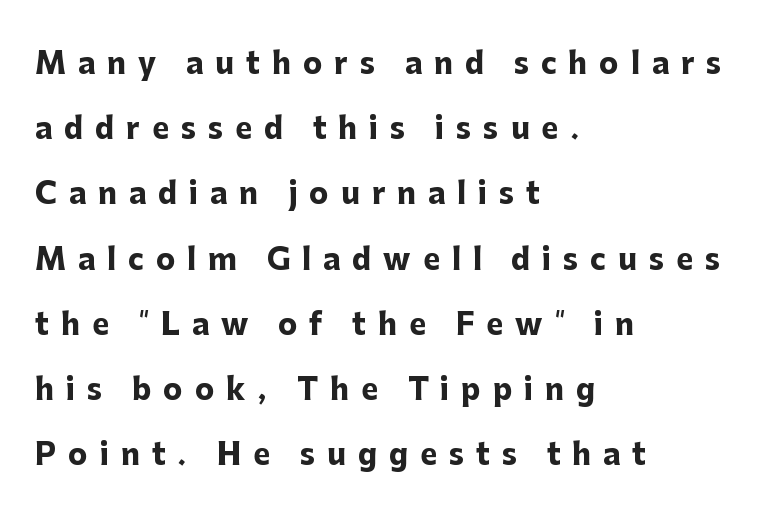
The image shows 29 px heavy sans-serif type, upright; set left-aligned, loose line spacing (2.25x), unusually wide letter spacing (+0.41 em), not underlined; low stroke contrast and a medium x-height.
